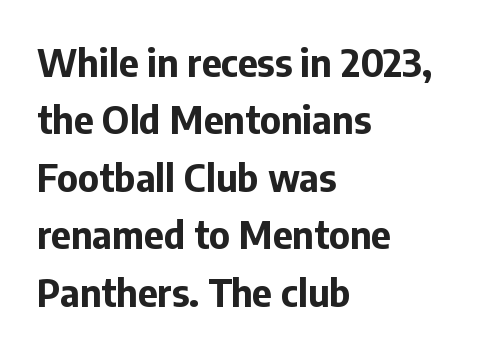
{"serif": "no", "italic": "no", "bold": "yes", "weight": "bold", "width": "normal", "stroke_contrast": "low", "x_height": "medium", "monospaced": "no", "underline": "no", "align": "left", "line_spacing": "normal", "line_spacing_ratio": 1.51, "letter_spacing": "normal", "letter_spacing_em": 0.0, "glyph_px": 38}
